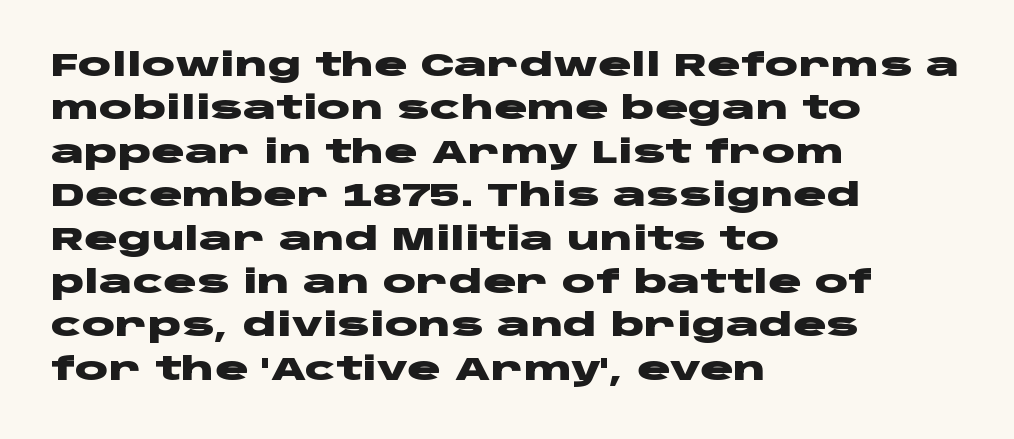
{"serif": "no", "italic": "no", "bold": "yes", "weight": "heavy", "width": "wide", "stroke_contrast": "low", "x_height": "large", "monospaced": "no", "underline": "no", "align": "left", "line_spacing": "normal", "line_spacing_ratio": 1.4, "letter_spacing": "normal", "letter_spacing_em": 0.0, "glyph_px": 31}
